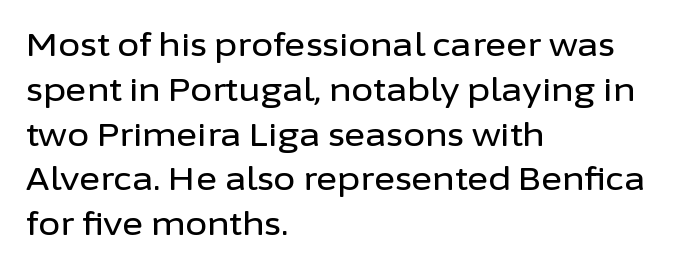
The image shows 32 px sans-serif type, upright; set left-aligned, normal line spacing (1.4x), normal letter spacing, not underlined; low stroke contrast and a medium x-height.
